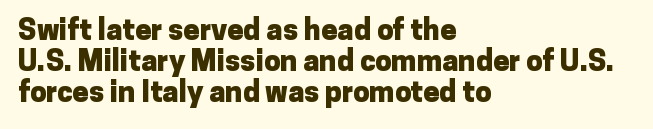
The image shows 29 px heavy sans-serif type, upright; set left-aligned, tight line spacing (1.07x), normal letter spacing, not underlined; low stroke contrast and a medium x-height.
